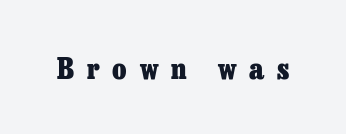
Q: Is the text bold? A: Yes.
Q: Is the text italic (slanted)? A: No, it is upright.
Q: Is the typeface a serif or a sans-serif typeface? A: Serif.
Q: Is the text underlined? A: No.
Q: Is the spacing between letters normal or unusually wide? A: Unusually wide.
Q: Width (condensed, normal, or wide)? A: Normal.
Q: Stroke contrast? A: Low.
Q: x-height? A: Medium.
Q: Monospaced? A: No.
